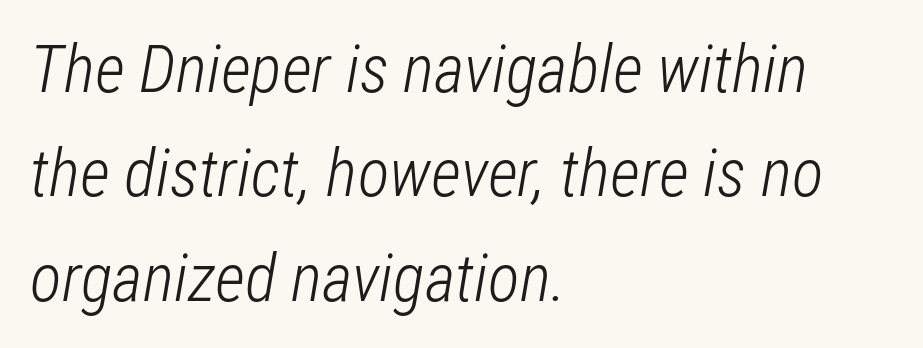
The image shows 66 px light, condensed type, italic (leaning right); set left-aligned, normal line spacing (1.58x), normal letter spacing, not underlined; low stroke contrast and a medium x-height.
